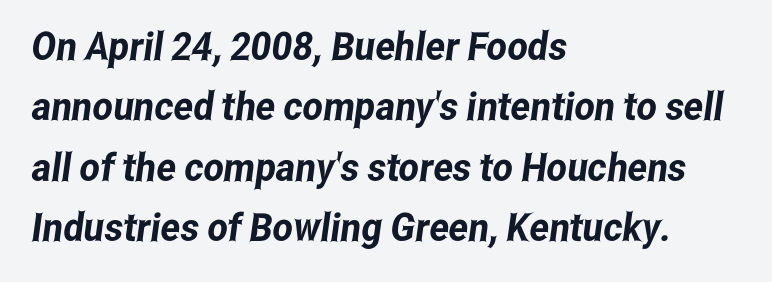
{"serif": "no", "width": "condensed", "stroke_contrast": "low", "x_height": "medium", "monospaced": "no", "underline": "no", "align": "left", "line_spacing": "normal", "line_spacing_ratio": 1.55, "letter_spacing": "normal", "letter_spacing_em": 0.0, "glyph_px": 39}
